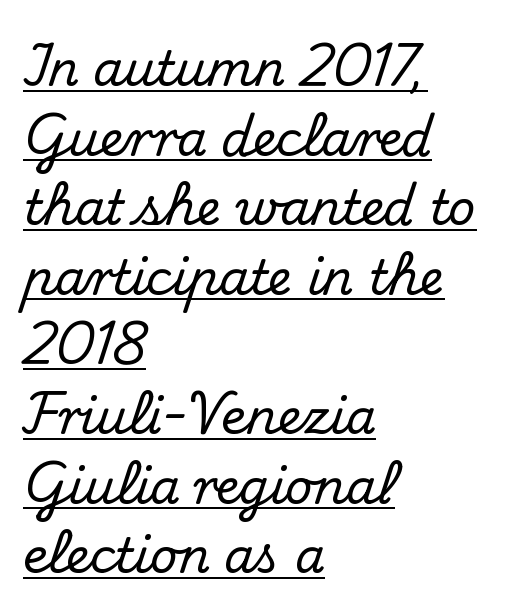
{"serif": "yes", "width": "normal", "stroke_contrast": "medium", "x_height": "small", "monospaced": "no", "underline": "yes", "align": "left", "line_spacing": "normal", "line_spacing_ratio": 1.45, "letter_spacing": "normal", "letter_spacing_em": 0.0, "glyph_px": 48}
